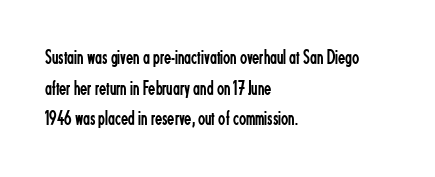
The image shows 21 px text type, upright; set left-aligned, normal line spacing (1.46x), normal letter spacing, not underlined.
